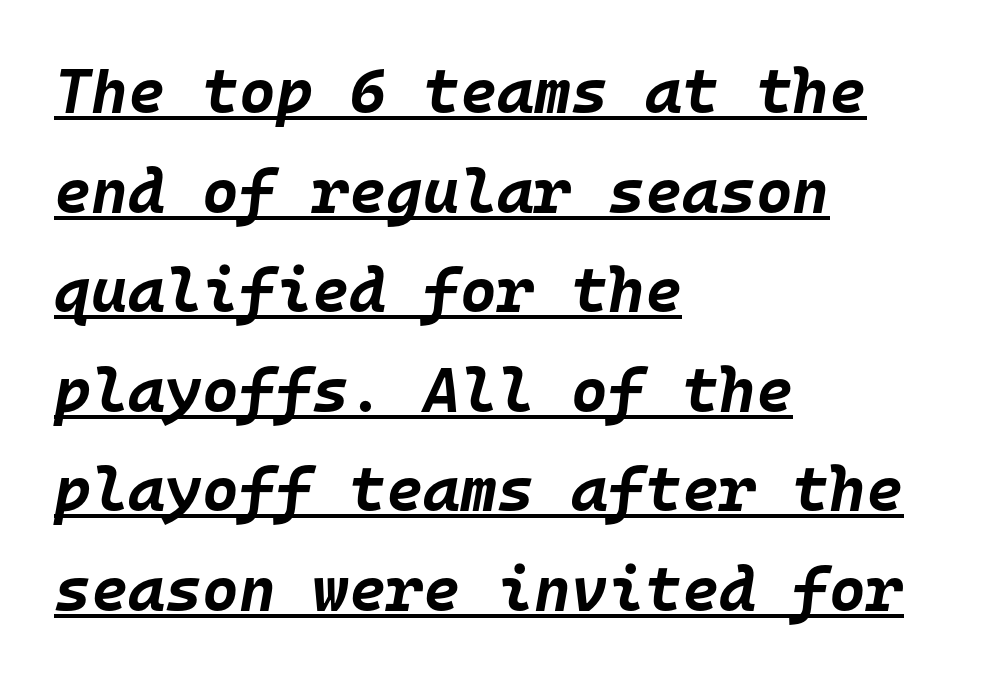
No extra tracking has been applied to these lines. Posture: slanted. Compared with undecorated copy, this sample adds a rule below the words. Monospaced: the letters line up in strict vertical columns. The passage shown is emphatically bold. These lines are set flush left with a ragged right edge.
